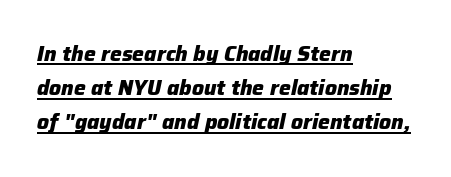
Q: Is the text bold? A: Yes.
Q: Is the text italic (slanted)? A: Yes, it leans right by about 12 degrees.
Q: Is the text underlined? A: Yes.
Q: How is the paragraph aligned? A: Left-aligned.
Q: Is the spacing between letters normal or unusually wide? A: Normal.
Q: Is the spacing between lines tight, normal or loose? A: Normal.
